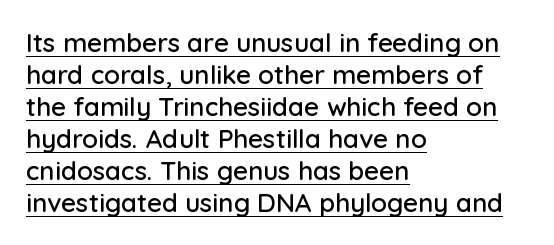
Q: Is the text italic (slanted)? A: No, it is upright.
Q: Is the text underlined? A: Yes.
Q: How is the paragraph aligned? A: Left-aligned.
Q: Is the spacing between letters normal or unusually wide? A: Normal.
